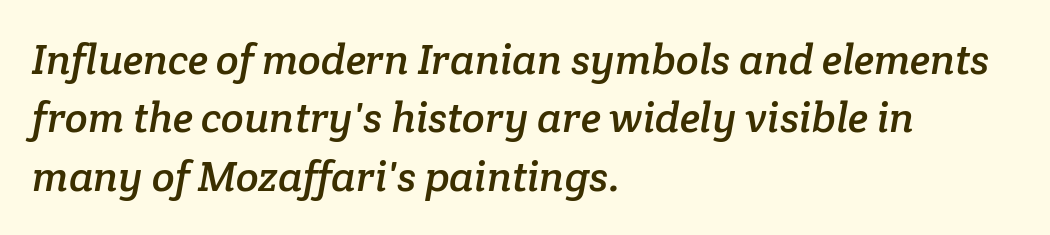
Q: Is the typeface a serif or a sans-serif typeface? A: Serif.
Q: Is the text underlined? A: No.
Q: How is the paragraph aligned? A: Left-aligned.
Q: Is the spacing between letters normal or unusually wide? A: Normal.
Q: Is the spacing between lines tight, normal or loose? A: Normal.
Q: Width (condensed, normal, or wide)? A: Normal.
Q: Stroke contrast? A: Low.
Q: x-height? A: Medium.
Q: Monospaced? A: No.
